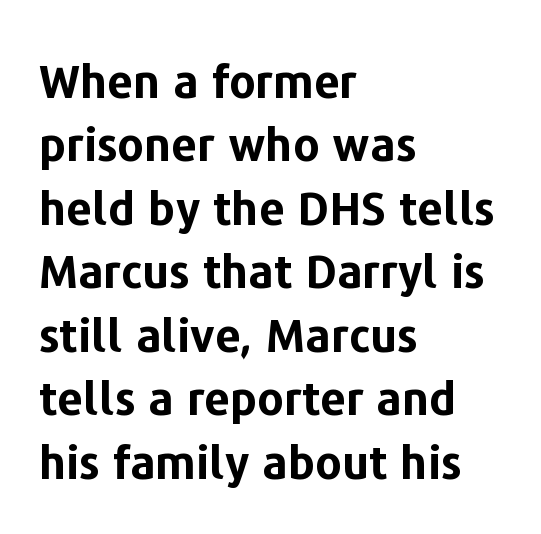
The space beneath each line is pristine and unruled. A typesetter would call this leading conventional body-copy spacing. Notice how the passage keeps a crisp vertical edge on the left only. Vertical strokes here are truly vertical. Strokes here are thick enough to call this a true bold.
